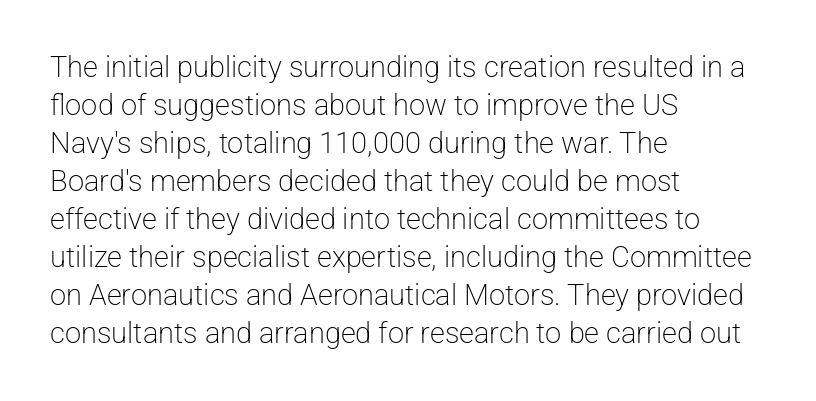
Q: Is the text bold? A: No.
Q: Is the text italic (slanted)? A: No, it is upright.
Q: Is the typeface a serif or a sans-serif typeface? A: Sans-serif.
Q: Is the text underlined? A: No.
Q: How is the paragraph aligned? A: Left-aligned.
Q: Is the spacing between letters normal or unusually wide? A: Normal.
Q: Is the spacing between lines tight, normal or loose? A: Normal.
Q: Width (condensed, normal, or wide)? A: Normal.
Q: Stroke contrast? A: Low.
Q: x-height? A: Medium.
Q: Monospaced? A: No.
